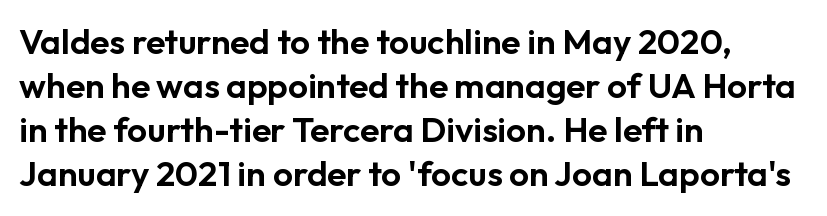
{"serif": "no", "italic": "no", "width": "normal", "stroke_contrast": "low", "x_height": "medium", "monospaced": "no", "underline": "no", "align": "left", "line_spacing": "normal", "line_spacing_ratio": 1.26, "letter_spacing": "normal", "letter_spacing_em": 0.0, "glyph_px": 35}
